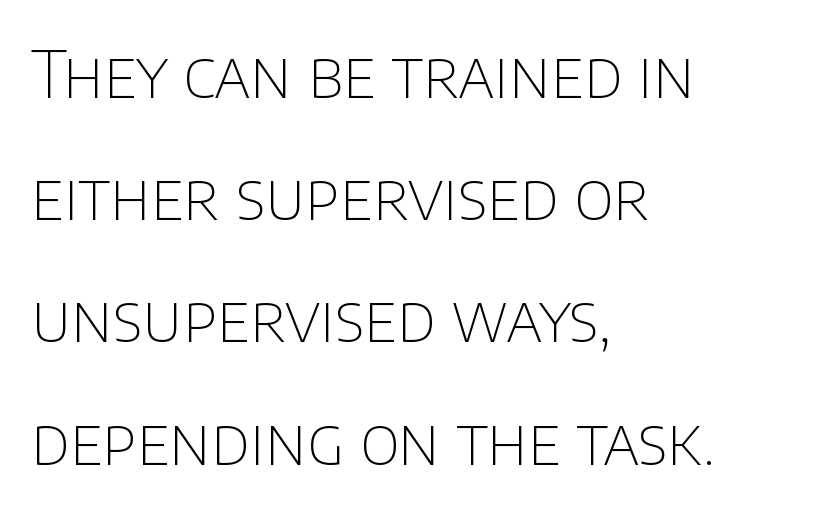
{"serif": "no", "italic": "no", "bold": "no", "weight": "thin", "width": "normal", "stroke_contrast": "low", "x_height": "large", "monospaced": "no", "underline": "no", "align": "left", "line_spacing_ratio": 1.88, "letter_spacing": "normal", "letter_spacing_em": 0.0, "glyph_px": 65}
